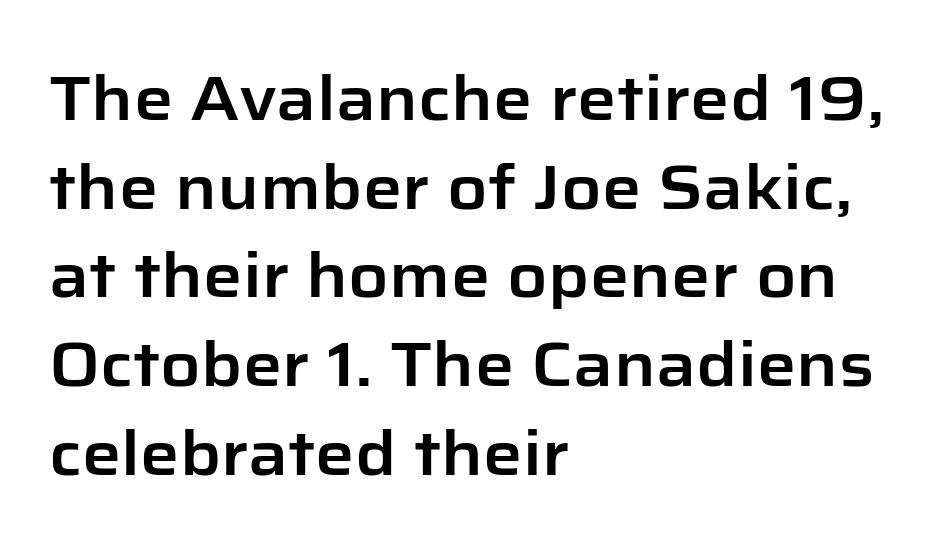
{"serif": "no", "italic": "no", "width": "normal", "stroke_contrast": "low", "x_height": "medium", "monospaced": "no", "underline": "no", "align": "left", "line_spacing": "normal", "line_spacing_ratio": 1.43, "letter_spacing": "normal", "letter_spacing_em": 0.0, "glyph_px": 62}
